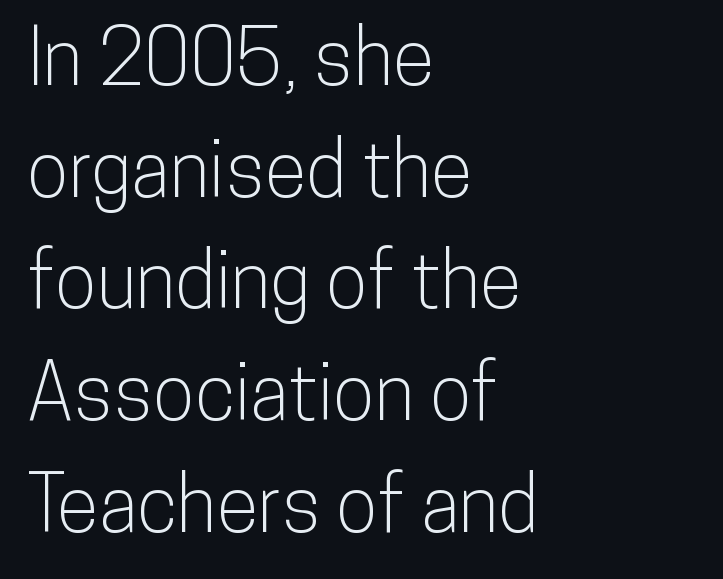
Here the designer chose a conventional face with non-uniform glyph widths. Horizontal alignment here is leftward, the default for most running prose. Decoration check: the copy has no underline. Check where the strokes stop: nothing finishes them off — pure sans. The face used here is rendered with its standard letterfit. Posture: straight, roman, zero tilt.
